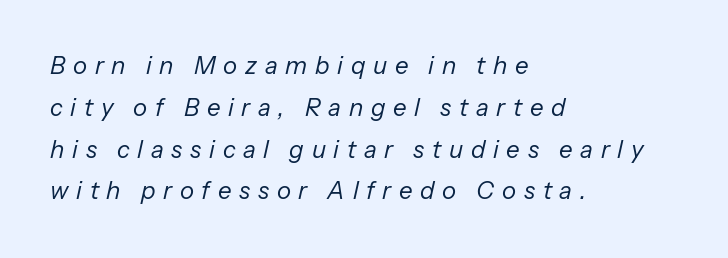
Q: Is the text bold? A: No.
Q: Is the text italic (slanted)? A: Yes, it leans right by about 13 degrees.
Q: Is the text underlined? A: No.
Q: How is the paragraph aligned? A: Left-aligned.
Q: Is the spacing between letters normal or unusually wide? A: Unusually wide.
